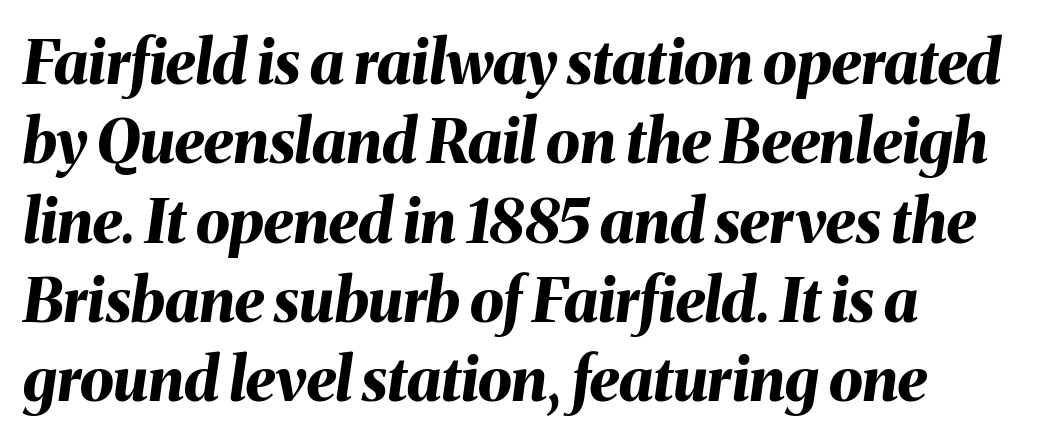
Q: Is the text bold? A: Yes.
Q: Is the text italic (slanted)? A: Yes, it leans right by about 8 degrees.
Q: Is the text underlined? A: No.
Q: How is the paragraph aligned? A: Left-aligned.
Q: Is the spacing between letters normal or unusually wide? A: Normal.
Q: Is the spacing between lines tight, normal or loose? A: Normal.
Q: Width (condensed, normal, or wide)? A: Normal.
Q: Stroke contrast? A: Medium.
Q: x-height? A: Medium.
Q: Monospaced? A: No.
